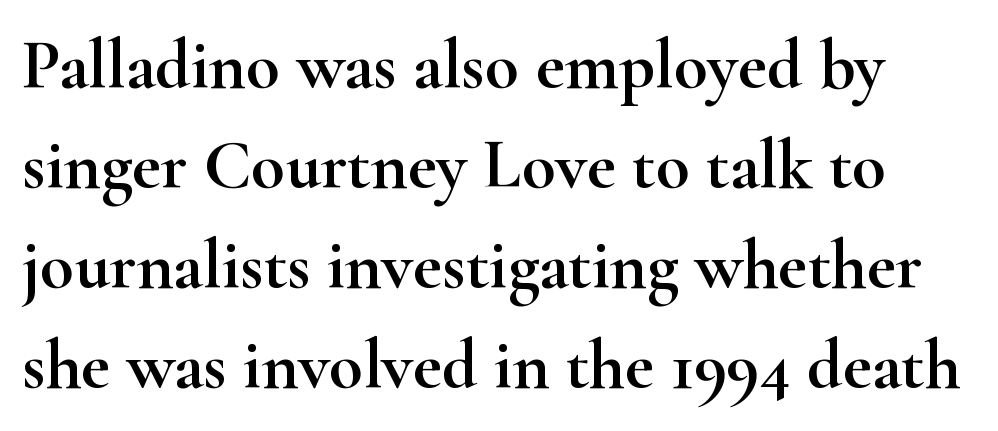
Q: Is the text italic (slanted)? A: No, it is upright.
Q: Is the typeface a serif or a sans-serif typeface? A: Serif.
Q: Is the text underlined? A: No.
Q: Is the spacing between letters normal or unusually wide? A: Normal.
Q: Is the spacing between lines tight, normal or loose? A: Normal.
Q: Width (condensed, normal, or wide)? A: Wide.
Q: Stroke contrast? A: High.
Q: x-height? A: Small.
Q: Monospaced? A: No.
